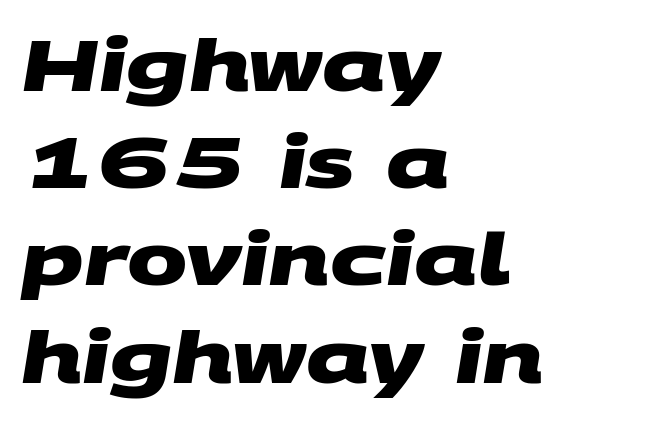
The image shows 72 px heavy, wide sans-serif type; set left-aligned, normal line spacing (1.35x), normal letter spacing, not underlined; medium stroke contrast and a large x-height.
